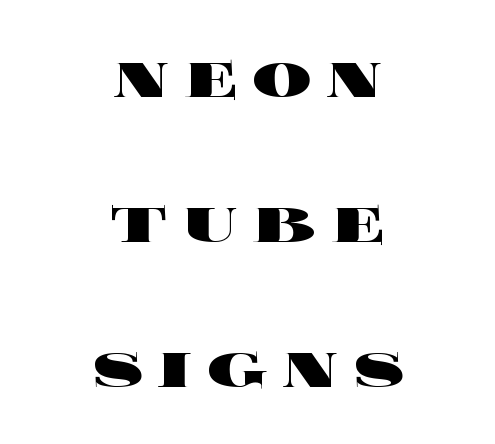
The image shows 74 px heavy, wide type, upright; set centered, loose line spacing (1.96x), unusually wide letter spacing (+0.2 em), not underlined; a large x-height.
